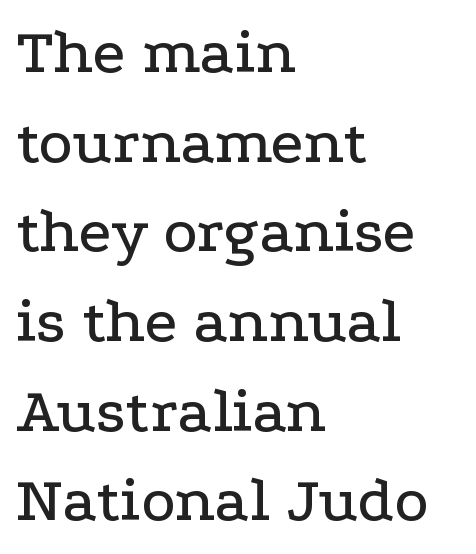
{"serif": "yes", "italic": "no", "width": "wide", "stroke_contrast": "low", "x_height": "medium", "monospaced": "no", "underline": "no", "align": "left", "line_spacing": "normal", "line_spacing_ratio": 1.38, "letter_spacing": "normal", "letter_spacing_em": 0.0, "glyph_px": 65}
